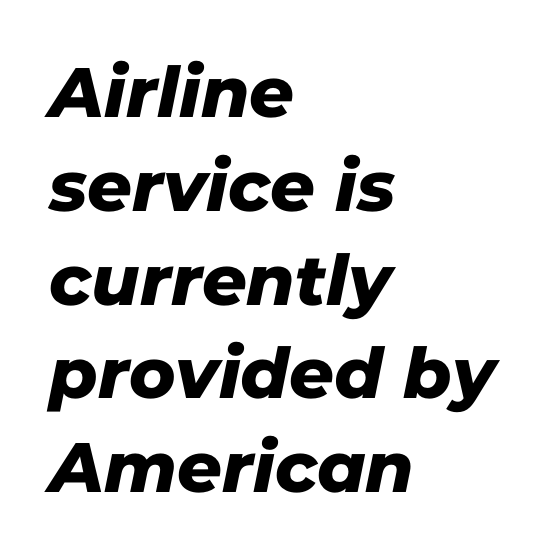
Q: Is the typeface a serif or a sans-serif typeface? A: Sans-serif.
Q: Is the text underlined? A: No.
Q: How is the paragraph aligned? A: Left-aligned.
Q: Is the spacing between letters normal or unusually wide? A: Normal.
Q: Is the spacing between lines tight, normal or loose? A: Normal.
Q: Width (condensed, normal, or wide)? A: Normal.
Q: Stroke contrast? A: Low.
Q: x-height? A: Medium.
Q: Monospaced? A: No.
